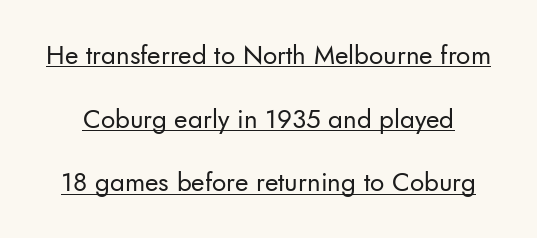
Q: Is the text bold? A: No.
Q: Is the text italic (slanted)? A: No, it is upright.
Q: Is the text underlined? A: Yes.
Q: Is the spacing between letters normal or unusually wide? A: Normal.
Q: Is the spacing between lines tight, normal or loose? A: Loose.
